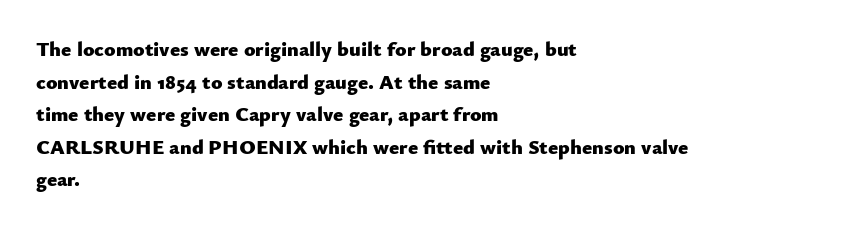
Q: Is the text bold? A: Yes.
Q: Is the text italic (slanted)? A: No, it is upright.
Q: Is the text underlined? A: No.
Q: How is the paragraph aligned? A: Left-aligned.
Q: Is the spacing between letters normal or unusually wide? A: Normal.
Q: Is the spacing between lines tight, normal or loose? A: Normal.
